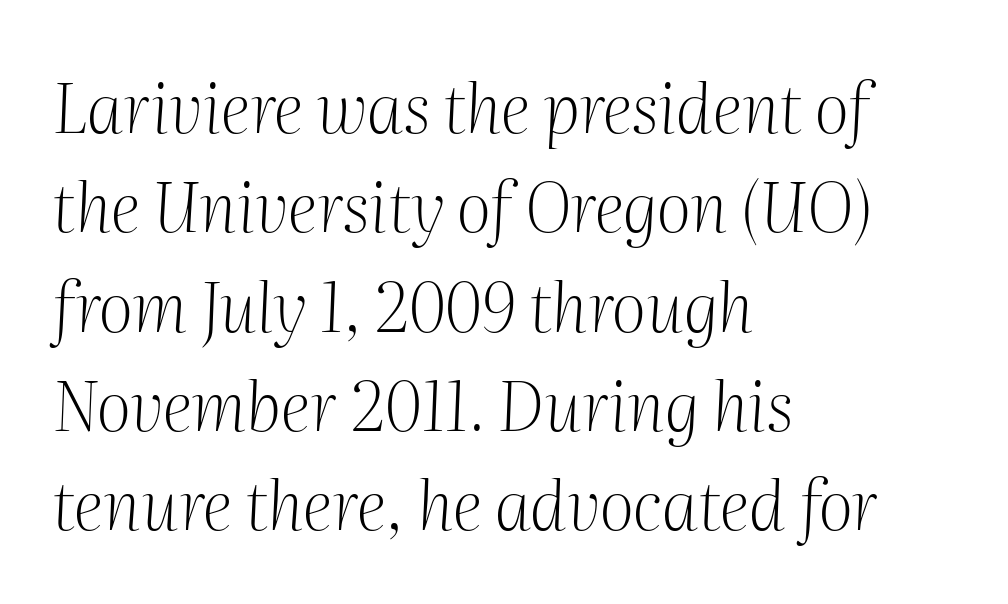
The image shows 68 px light serif type, italic (leaning right); set left-aligned, normal line spacing (1.46x), normal letter spacing, not underlined; medium stroke contrast and a medium x-height.
